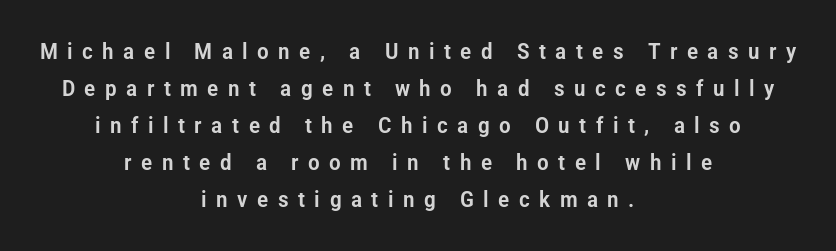
Q: Is the text italic (slanted)? A: No, it is upright.
Q: Is the text underlined? A: No.
Q: How is the paragraph aligned? A: Centered.
Q: Is the spacing between letters normal or unusually wide? A: Unusually wide.
Q: Is the spacing between lines tight, normal or loose? A: Normal.
